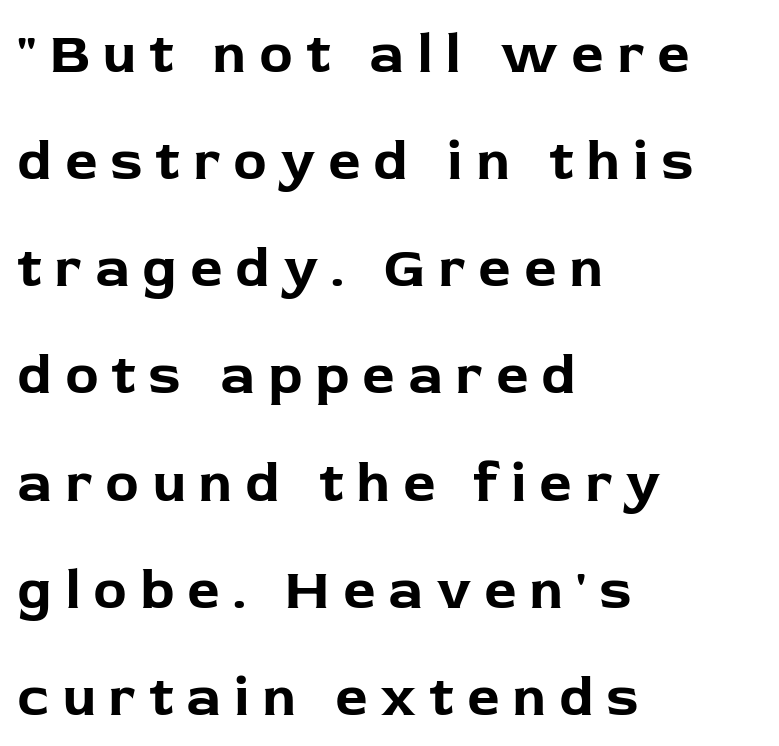
The image shows 57 px bold sans-serif type, upright; set left-aligned, line spacing 1.88x, unusually wide letter spacing (+0.22 em), not underlined; low stroke contrast and a medium x-height.
